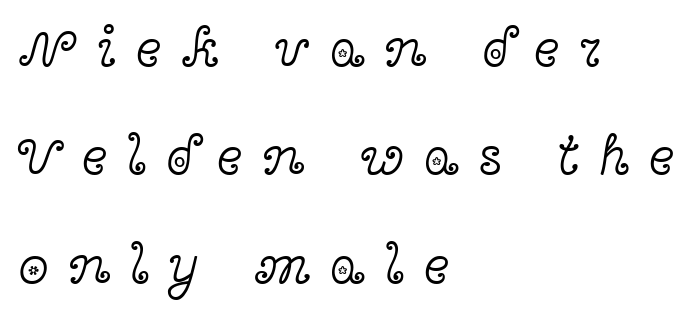
Q: Is the text bold? A: No.
Q: Is the text italic (slanted)? A: No, it is upright.
Q: Is the typeface a serif or a sans-serif typeface? A: Serif.
Q: Is the text underlined? A: No.
Q: How is the paragraph aligned? A: Left-aligned.
Q: Is the spacing between letters normal or unusually wide? A: Unusually wide.
Q: Is the spacing between lines tight, normal or loose? A: Loose.
Q: Width (condensed, normal, or wide)? A: Wide.
Q: x-height? A: Medium.
Q: Monospaced? A: No.
